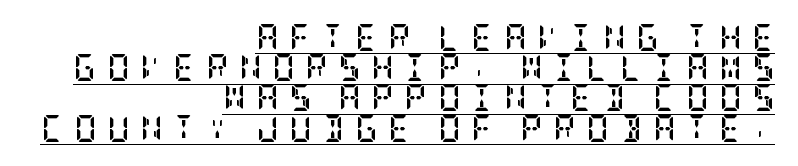
{"italic": "no", "bold": "yes", "underline": "yes", "align": "right", "line_spacing": "tight", "line_spacing_ratio": 1.12, "letter_spacing": "wide", "letter_spacing_em": 0.41, "glyph_px": 27}
